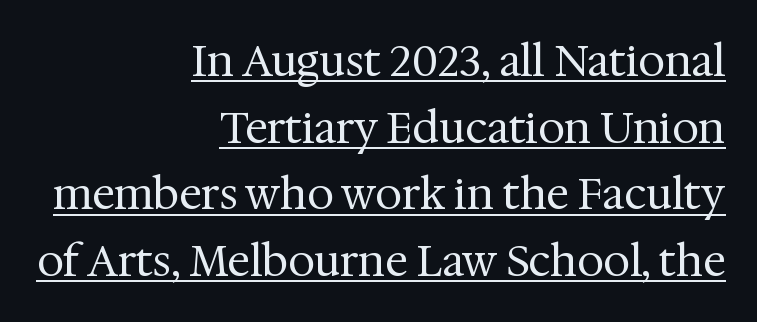
{"serif": "yes", "italic": "no", "bold": "no", "weight": "regular", "width": "normal", "stroke_contrast": "medium", "x_height": "medium", "monospaced": "no", "underline": "yes", "align": "right", "line_spacing": "normal", "line_spacing_ratio": 1.55, "letter_spacing": "normal", "letter_spacing_em": 0.0, "glyph_px": 43}
